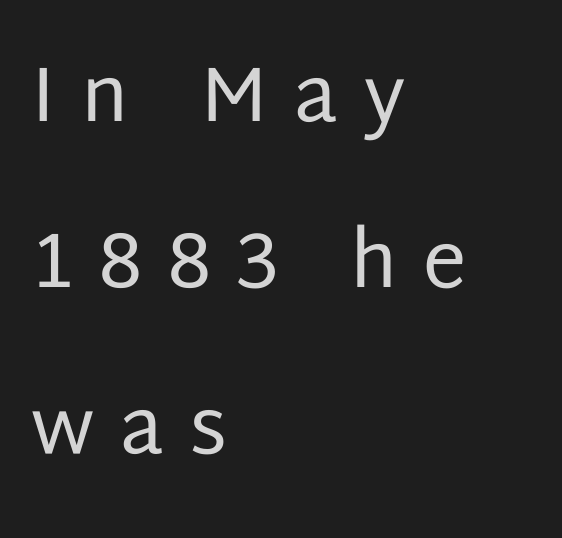
To sum up the face: it is a sans, with no serifs. If you drew a ruler down the left edge, every line would touch it. Weight: not bold — regular or lighter. Students, observe: this is what heavily led, spacious text looks like.
